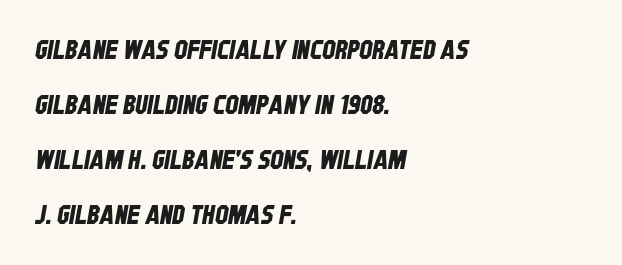
Q: Is the text underlined? A: No.
Q: How is the paragraph aligned? A: Left-aligned.
Q: Is the spacing between letters normal or unusually wide? A: Normal.
Q: Is the spacing between lines tight, normal or loose? A: Loose.
